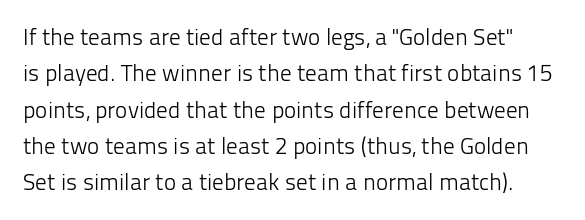
Q: Is the text bold? A: No.
Q: Is the text italic (slanted)? A: No, it is upright.
Q: Is the text underlined? A: No.
Q: Is the spacing between letters normal or unusually wide? A: Normal.
Q: Is the spacing between lines tight, normal or loose? A: Normal.
